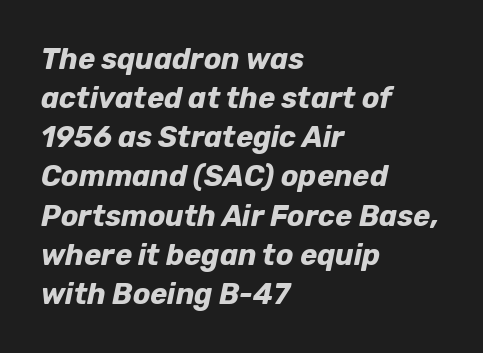
Q: Is the text bold? A: Yes.
Q: Is the text italic (slanted)? A: Yes, it leans right by about 12 degrees.
Q: Is the text underlined? A: No.
Q: How is the paragraph aligned? A: Left-aligned.
Q: Is the spacing between letters normal or unusually wide? A: Normal.
Q: Is the spacing between lines tight, normal or loose? A: Normal.
Q: Width (condensed, normal, or wide)? A: Normal.
Q: Stroke contrast? A: Low.
Q: x-height? A: Medium.
Q: Monospaced? A: No.
